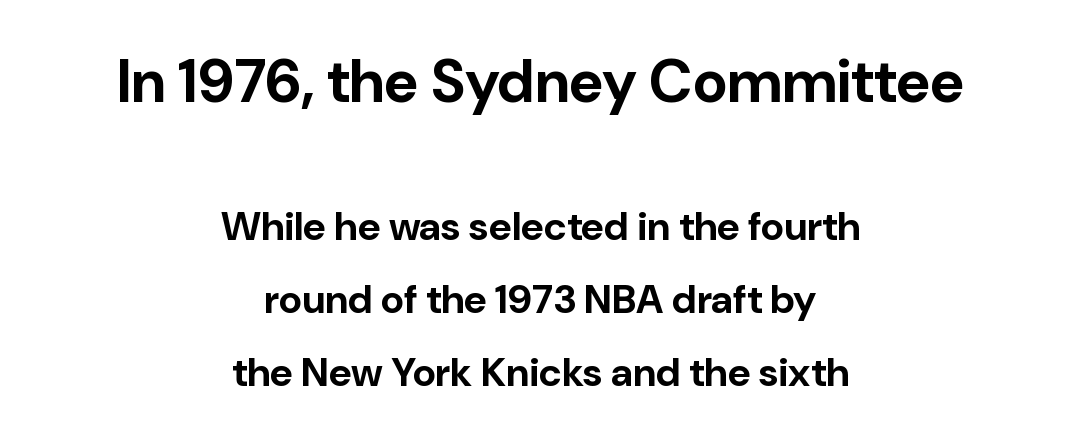
Q: Is the text bold? A: Yes.
Q: Is the text italic (slanted)? A: No, it is upright.
Q: Is the typeface a serif or a sans-serif typeface? A: Sans-serif.
Q: Is the text underlined? A: No.
Q: How is the paragraph aligned? A: Centered.
Q: Is the spacing between letters normal or unusually wide? A: Normal.
Q: Which block of text is set in a larger size, the first (top) or the second (bottom)? A: The first (top) one.
Q: Width (condensed, normal, or wide)? A: Normal.
Q: Stroke contrast? A: Low.
Q: x-height? A: Medium.
Q: Monospaced? A: No.
